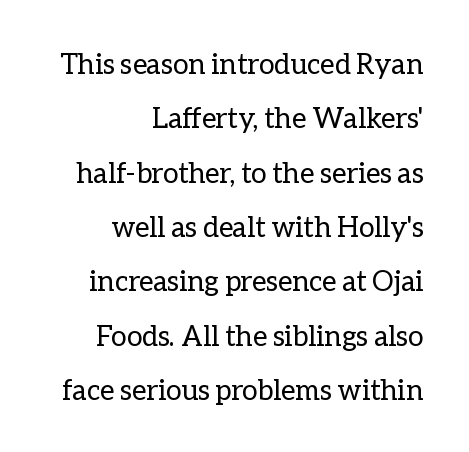
The text block is weighted toward the right margin, trailing off unevenly leftward. The font's upright variant was chosen for this text. The gaps between neighbouring characters are ordinary and unremarkable. Type without underlining. How would I describe the line gaps? Wide and relaxed.
